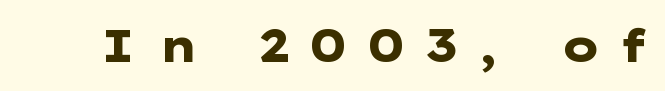
Q: Is the text bold? A: Yes.
Q: Is the text italic (slanted)? A: No, it is upright.
Q: Is the typeface a serif or a sans-serif typeface? A: Sans-serif.
Q: Is the text underlined? A: No.
Q: Is the spacing between letters normal or unusually wide? A: Unusually wide.
Q: Width (condensed, normal, or wide)? A: Wide.
Q: Stroke contrast? A: Low.
Q: x-height? A: Medium.
